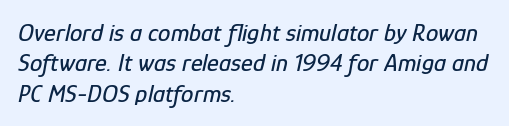
Q: Is the text italic (slanted)? A: Yes, it leans right by about 12 degrees.
Q: Is the text underlined? A: No.
Q: How is the paragraph aligned? A: Left-aligned.
Q: Is the spacing between letters normal or unusually wide? A: Normal.
